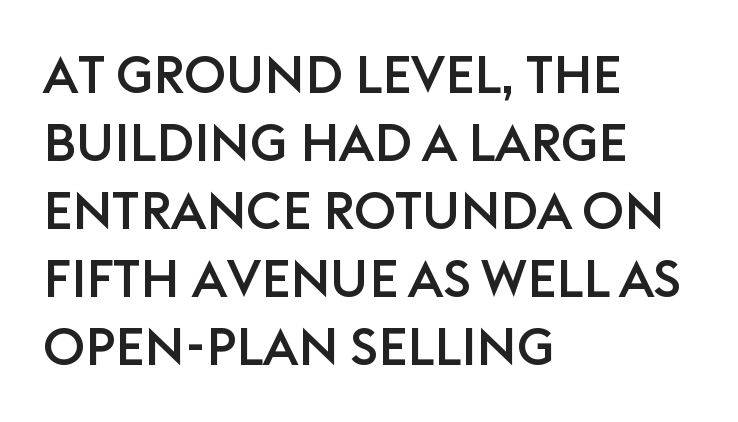
The image shows 52 px sans-serif type, upright; set left-aligned, normal line spacing (1.31x), normal letter spacing, not underlined; low stroke contrast and a large x-height.
